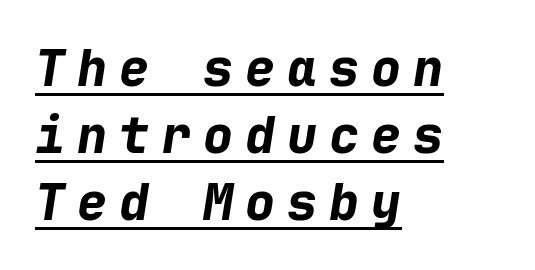
Compared with typical body copy, the letter spacing here is much looser. Its strokes are broad and dark, the hallmark of bold type. Leading: standard. Do the characters align in a grid? Yes, the font is monospaced. A rule runs beneath these lines of type.
